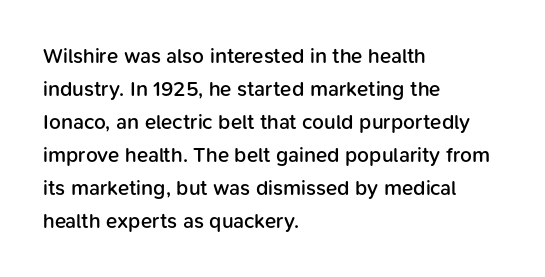
You could call the tracking neutral — neither tight nor loose. Which margin do the lines hug? The left one — the right edge is uneven. Regarding leading, the lines here are spaced in the standard way. Does the weight exceed regular? Yes, but only to semibold. The glyphs are unaccompanied by any horizontal stroke below them.
